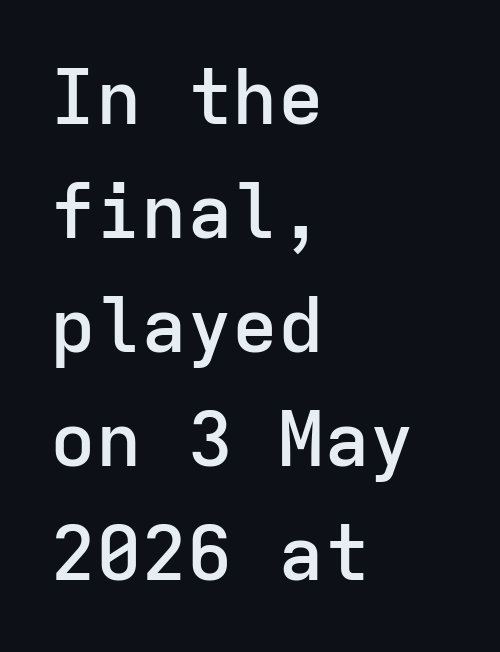
Q: Is the text bold? A: Semi-bold.
Q: Is the text italic (slanted)? A: No, it is upright.
Q: Is the typeface a serif or a sans-serif typeface? A: Sans-serif.
Q: Is the text underlined? A: No.
Q: How is the paragraph aligned? A: Left-aligned.
Q: Is the spacing between letters normal or unusually wide? A: Normal.
Q: Is the spacing between lines tight, normal or loose? A: Normal.
Q: Width (condensed, normal, or wide)? A: Normal.
Q: Stroke contrast? A: Low.
Q: x-height? A: Medium.
Q: Monospaced? A: Yes.
